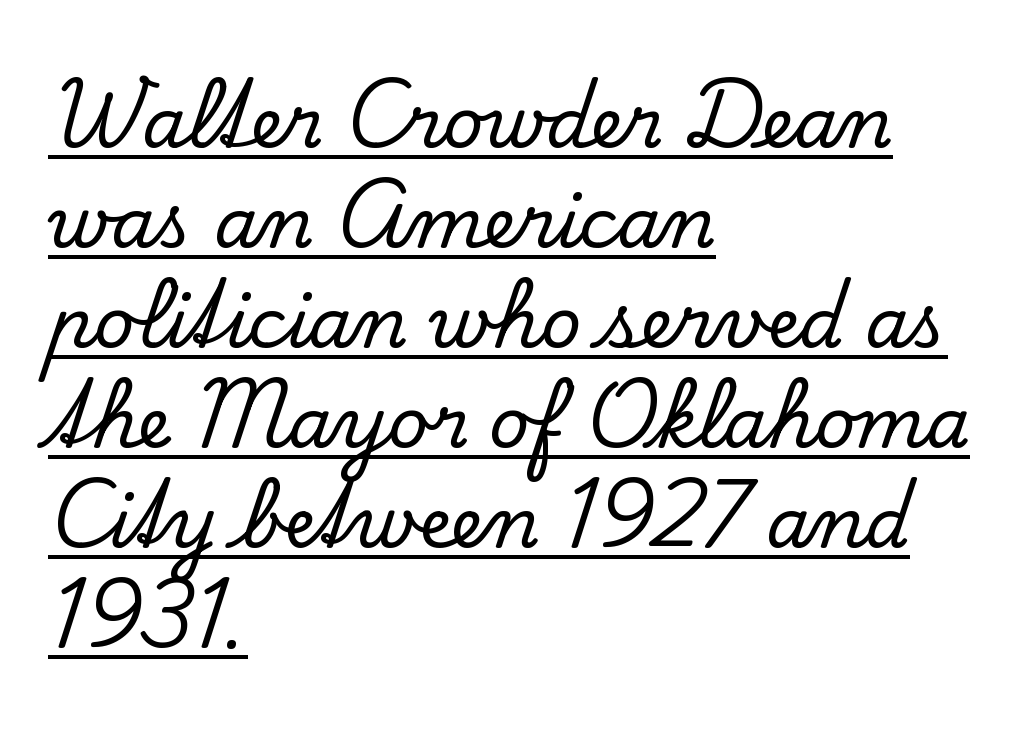
Underlining? Definitely there. The type is set solid horizontally, with unmodified tracking. Regarding serifs, this sample has them. What's the leading like? Ordinary, nothing unusual.
